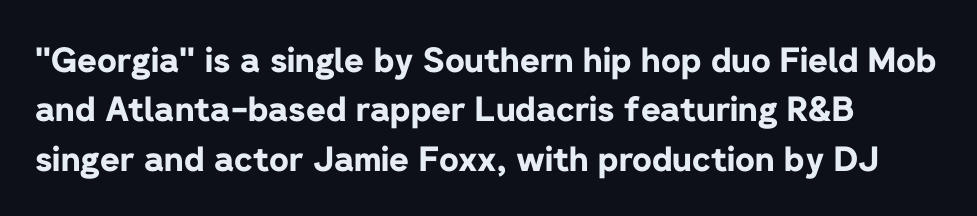
The image shows 34 px bold sans-serif type, upright; set normal line spacing (1.45x), normal letter spacing, not underlined; low stroke contrast and a medium x-height.
